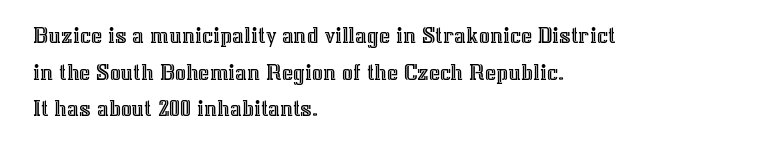
The image shows 24 px text type, upright; set left-aligned, normal line spacing (1.53x), normal letter spacing, not underlined.
